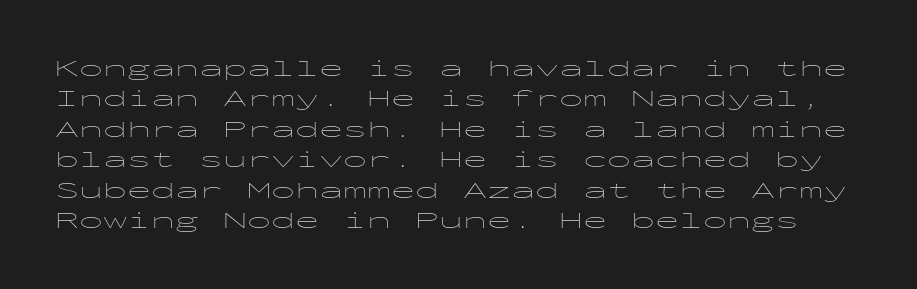
{"italic": "no", "bold": "no", "underline": "no", "line_spacing": "normal", "line_spacing_ratio": 1.27, "letter_spacing": "normal", "letter_spacing_em": 0.0, "glyph_px": 24}
